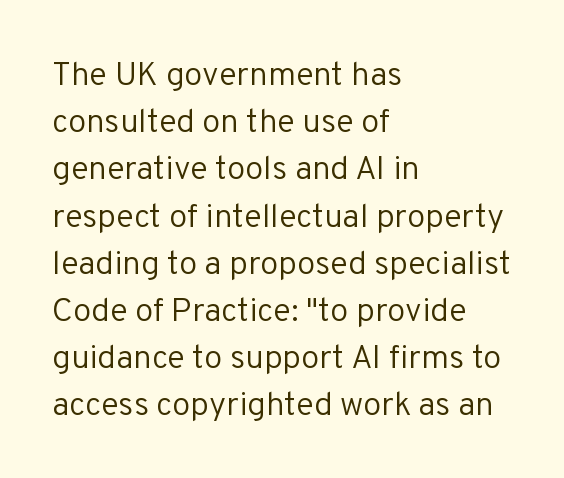
{"serif": "no", "italic": "no", "bold": "no", "weight": "regular", "width": "normal", "stroke_contrast": "low", "x_height": "medium", "monospaced": "no", "underline": "no", "align": "left", "line_spacing": "normal", "line_spacing_ratio": 1.43, "letter_spacing": "normal", "letter_spacing_em": 0.0, "glyph_px": 33}
